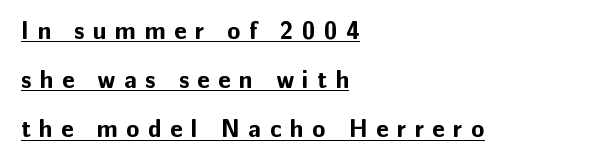
On the weight axis this lands at bold, roughly 700. Horizontal alignment here is leftward, the default for most running prose. The face used here is rendered with a markedly widened letterfit. Vertically, the passage feels expansive, rows floating well apart. Is there an underline? Yes — a line sits under the letters. If you drew a line through each stem, it would be perfectly vertical.
